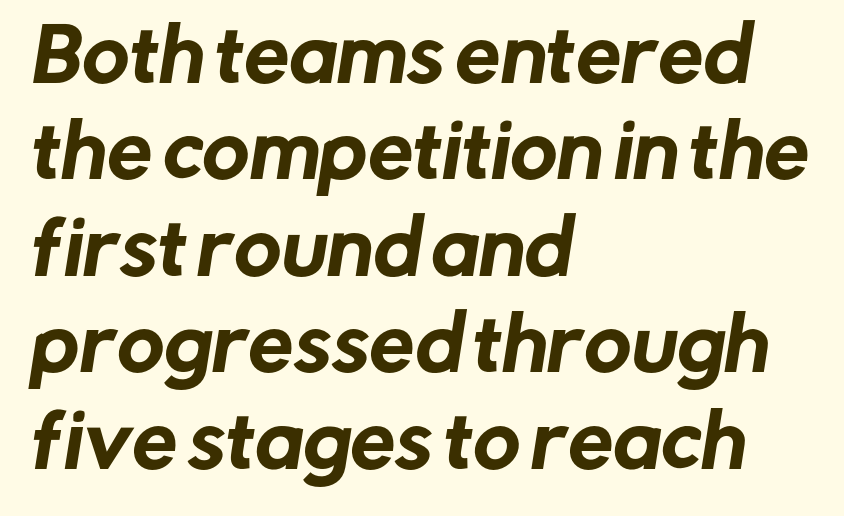
{"serif": "no", "width": "normal", "stroke_contrast": "low", "x_height": "medium", "monospaced": "no", "underline": "no", "align": "left", "line_spacing": "normal", "line_spacing_ratio": 1.34, "letter_spacing": "normal", "letter_spacing_em": 0.0, "glyph_px": 72}
